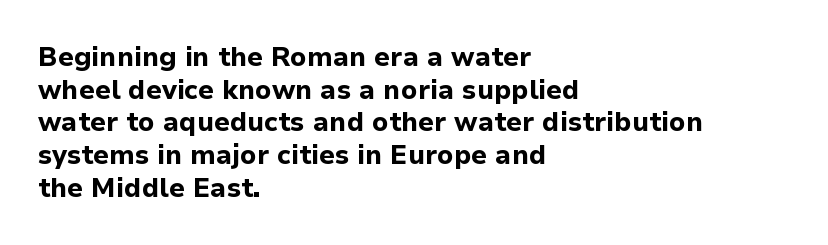
{"italic": "no", "bold": "yes", "underline": "no", "align": "left", "line_spacing_ratio": 1.21, "letter_spacing": "normal", "letter_spacing_em": 0.0, "glyph_px": 27}
